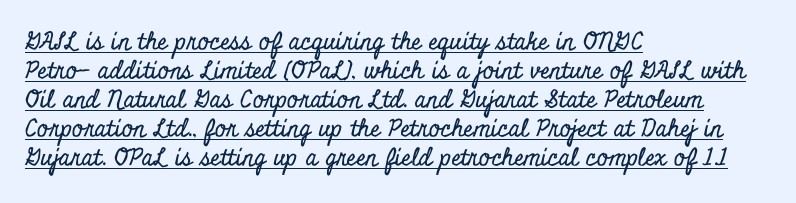
Q: Is the text italic (slanted)? A: Yes.
Q: Is the text underlined? A: Yes.
Q: How is the paragraph aligned? A: Left-aligned.
Q: Is the spacing between letters normal or unusually wide? A: Normal.
